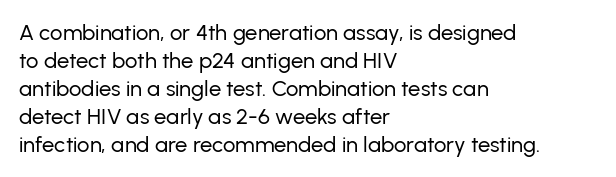
No extra ink here — the face is not bold. Students, observe: this is what conventionally led text looks like. Visually the block forms a straight wall on the left and a jagged coastline on the right. Clear beneath every line of the passage.
